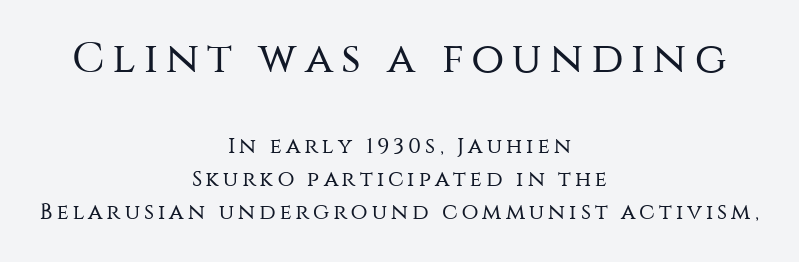
Stroke thickness stays within the range of a standard reading face or lighter. Proportional: the letters do not fall into vertical columns. Line starts and ends both wander, symmetrically. A normal amount of white space separates one row of letters from the next. The specimen omits any rule beneath the text block's lines.
